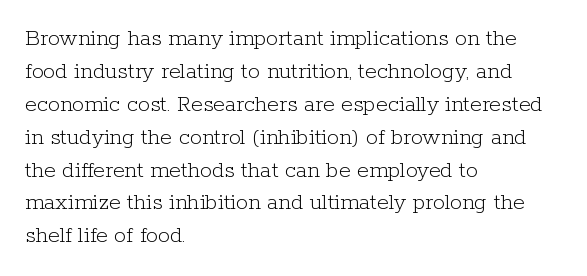
These lines stack with their left ends in a neat column. Letters rest on an invisible, unmarked baseline. The lines sit at an ordinary, default distance from one another. The type sits square on the baseline with zero lean. No letter is thick-stroked: the sample isn't bold. Default kerning and tracking; the words read as compact shapes.
